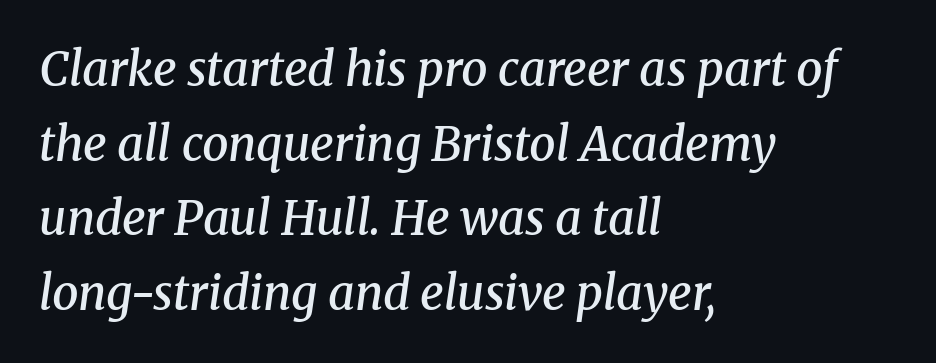
The image shows 47 px semibold serif type, italic (leaning right); set left-aligned, normal line spacing (1.59x), normal letter spacing, not underlined; medium stroke contrast and a medium x-height.
